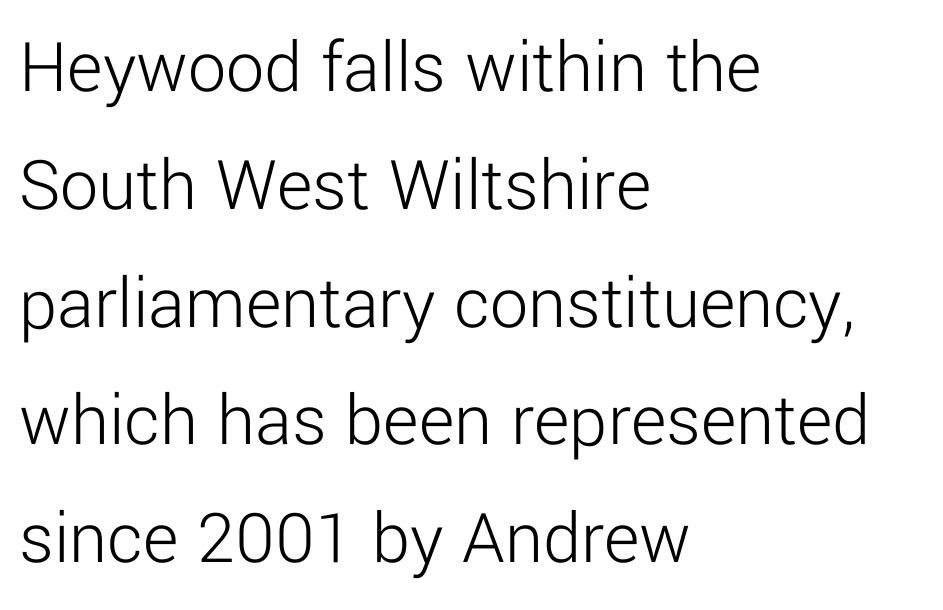
{"serif": "no", "italic": "no", "bold": "no", "weight": "light", "width": "normal", "stroke_contrast": "low", "x_height": "medium", "monospaced": "no", "underline": "no", "align": "left", "line_spacing": "normal", "line_spacing_ratio": 1.55, "letter_spacing": "normal", "letter_spacing_em": 0.0, "glyph_px": 76}
